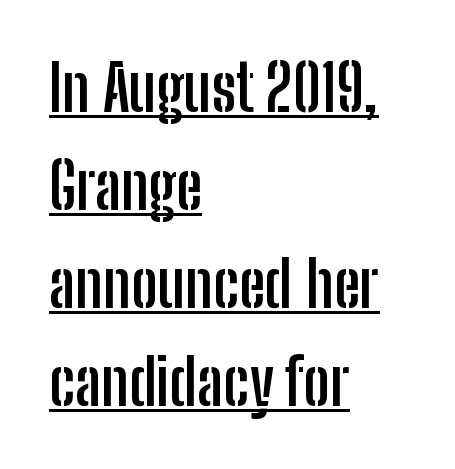
Rows of type keep a routine distance in the vertical direction. Words appear dense and cohesive because spacing is normal. Leftover space on each line is placed entirely after the last word. Character widths vary here, with narrow letters taking less room than wide ones. Serif or sans? Sans — the stroke terminals are bare. Somebody hit Ctrl+U on this one — the words are underlined.
